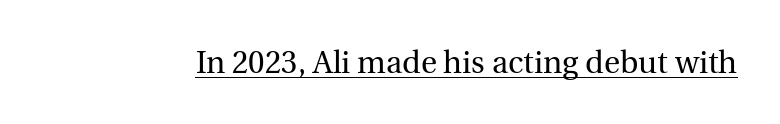
Q: Is the text bold? A: No.
Q: Is the text italic (slanted)? A: No, it is upright.
Q: Is the typeface a serif or a sans-serif typeface? A: Serif.
Q: Is the text underlined? A: Yes.
Q: Is the spacing between letters normal or unusually wide? A: Normal.
Q: Width (condensed, normal, or wide)? A: Normal.
Q: x-height? A: Medium.
Q: Monospaced? A: No.
